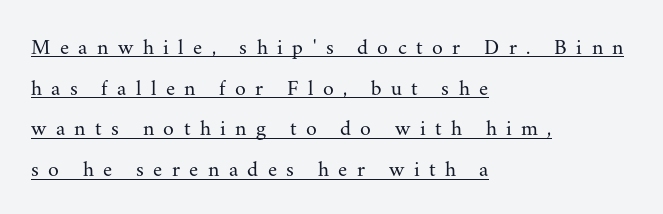
The image shows 22 px text type, upright; set left-aligned, line spacing 1.85x, unusually wide letter spacing (+0.43 em), underlined.
